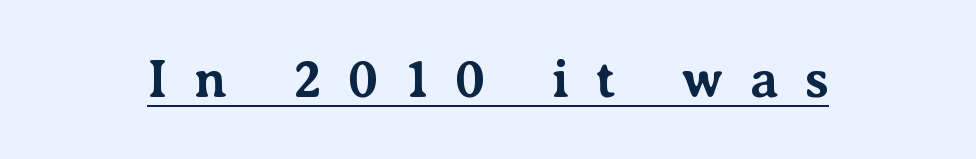
Q: Is the text bold? A: Yes.
Q: Is the text italic (slanted)? A: No, it is upright.
Q: Is the typeface a serif or a sans-serif typeface? A: Serif.
Q: Is the text underlined? A: Yes.
Q: Is the spacing between letters normal or unusually wide? A: Unusually wide.
Q: Width (condensed, normal, or wide)? A: Normal.
Q: Stroke contrast? A: Medium.
Q: x-height? A: Medium.
Q: Monospaced? A: No.
